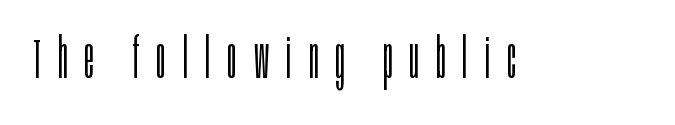
{"serif": "no", "italic": "no", "bold": "no", "weight": "light", "width": "condensed", "stroke_contrast": "low", "x_height": "large", "monospaced": "no", "underline": "no", "letter_spacing": "wide", "letter_spacing_em": 0.31, "glyph_px": 56}
